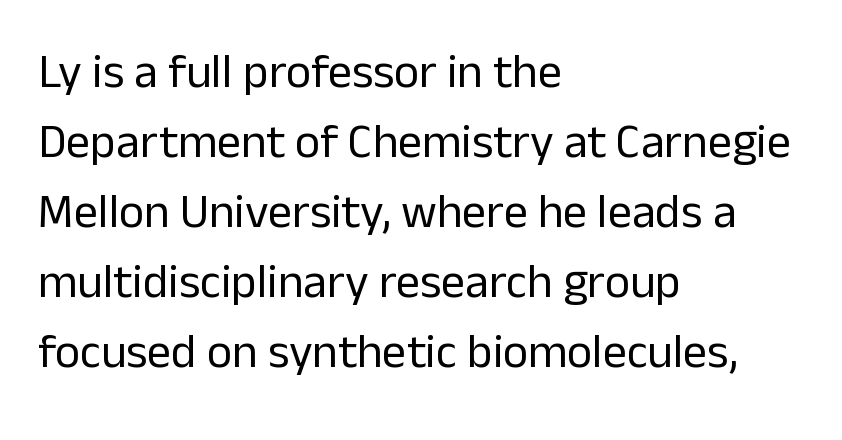
The image shows 48 px regular-weight sans-serif type, upright; set left-aligned, normal line spacing (1.46x), normal letter spacing, not underlined; low stroke contrast and a medium x-height.
